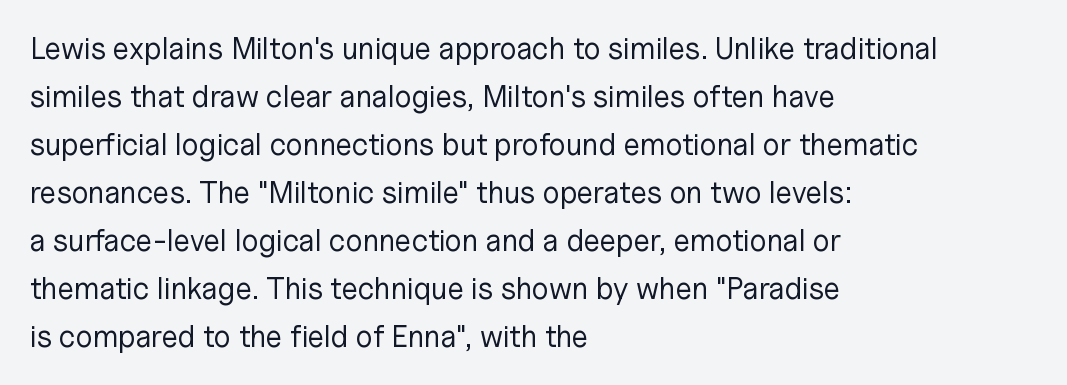
Where is the straight margin? On the left. The space between consecutive lines is moderate. There is no visible air inserted between adjacent glyphs. The font is comparable to plain body text, perhaps lighter. The baseline area is clear.
